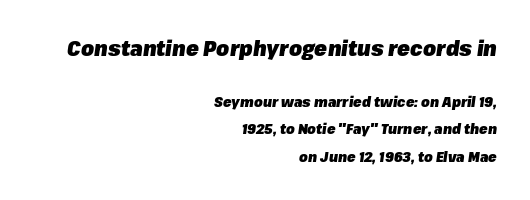
The image shows 21 px bold type, italic (leaning right); set right-aligned, loose line spacing (1.99x), normal letter spacing, not underlined; the first (top) block is 1.5x larger.
